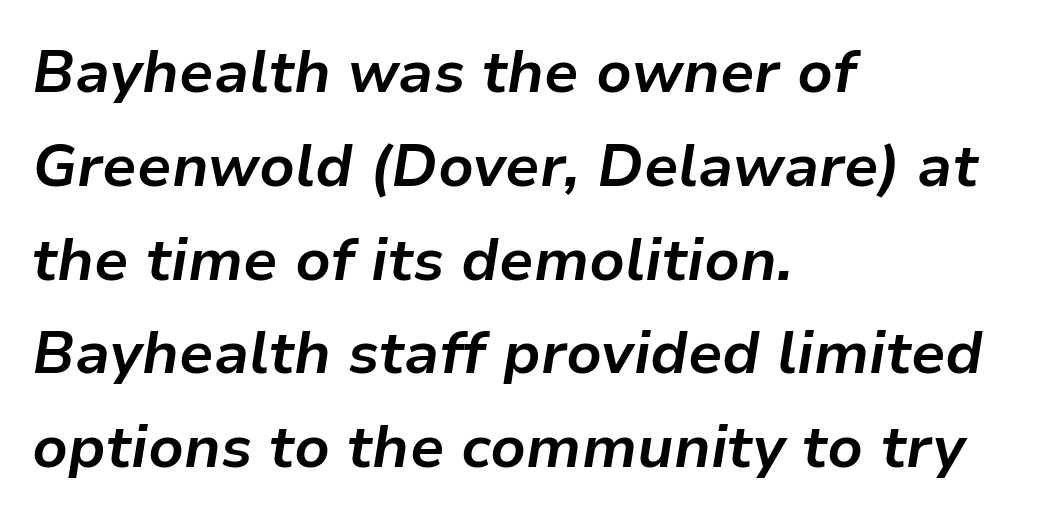
The image shows 59 px bold type, italic (leaning right); set left-aligned, normal line spacing (1.59x), normal letter spacing, not underlined; low stroke contrast and a medium x-height.
